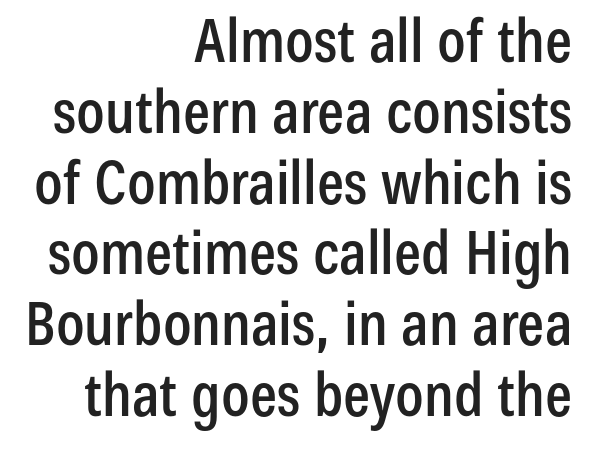
{"serif": "no", "italic": "no", "width": "condensed", "stroke_contrast": "low", "x_height": "medium", "monospaced": "no", "underline": "no", "align": "right", "line_spacing_ratio": 1.18, "letter_spacing": "normal", "letter_spacing_em": 0.0, "glyph_px": 60}
